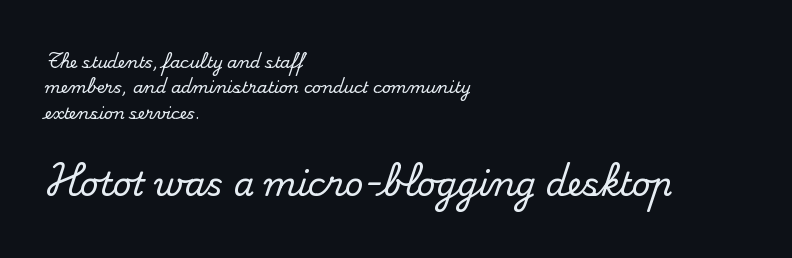
{"width": "normal", "stroke_contrast": "medium", "x_height": "small", "monospaced": "no", "underline": "no", "align": "left", "line_spacing": "normal", "line_spacing_ratio": 1.58, "letter_spacing": "normal", "letter_spacing_em": 0.0, "larger_block": "second", "size_ratio": 2.06, "glyph_px": 33}
